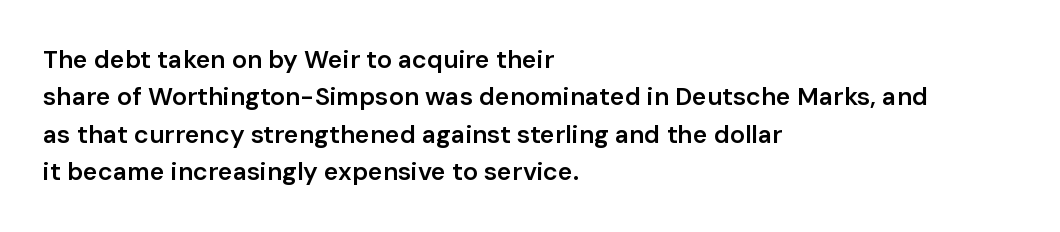
Standard letterfit; no display-style spreading of the glyphs. A bare baseline throughout the passage. Baseline-to-baseline distance is the conventional proportion of letter height. The axis of the letterforms is exactly vertical. The passage shown is semibold, sitting just below true bold. The lines are quadded left.
